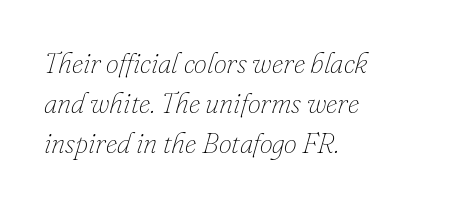
Q: Is the text bold? A: No.
Q: Is the text italic (slanted)? A: Yes, it leans right by about 16 degrees.
Q: Is the text underlined? A: No.
Q: How is the paragraph aligned? A: Left-aligned.
Q: Is the spacing between letters normal or unusually wide? A: Normal.
Q: Is the spacing between lines tight, normal or loose? A: Normal.
Q: Width (condensed, normal, or wide)? A: Normal.
Q: Stroke contrast? A: Low.
Q: x-height? A: Small.
Q: Monospaced? A: No.
